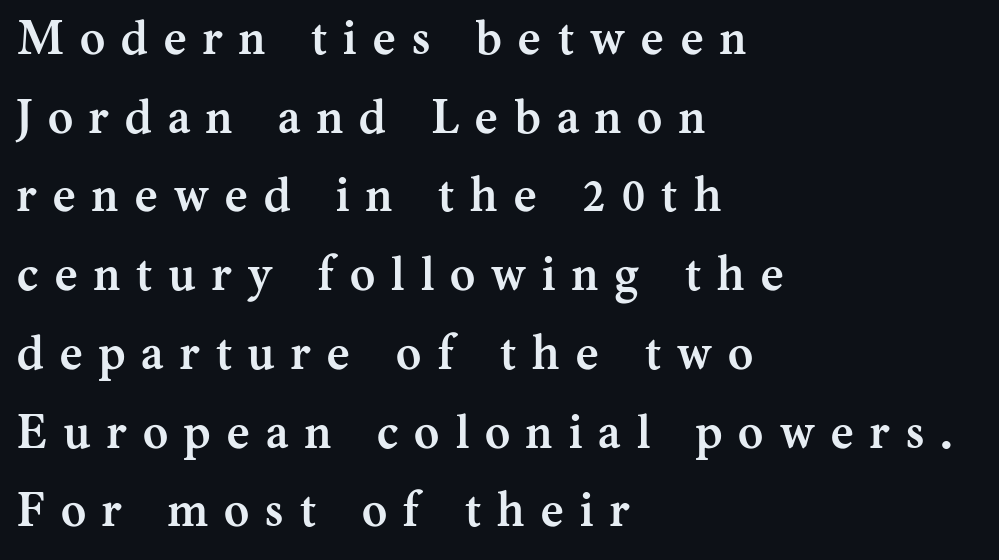
{"serif": "yes", "italic": "no", "bold": "yes", "weight": "semibold", "width": "normal", "stroke_contrast": "medium", "x_height": "medium", "monospaced": "no", "underline": "no", "align": "left", "line_spacing": "normal", "line_spacing_ratio": 1.64, "letter_spacing": "wide", "letter_spacing_em": 0.34, "glyph_px": 48}
